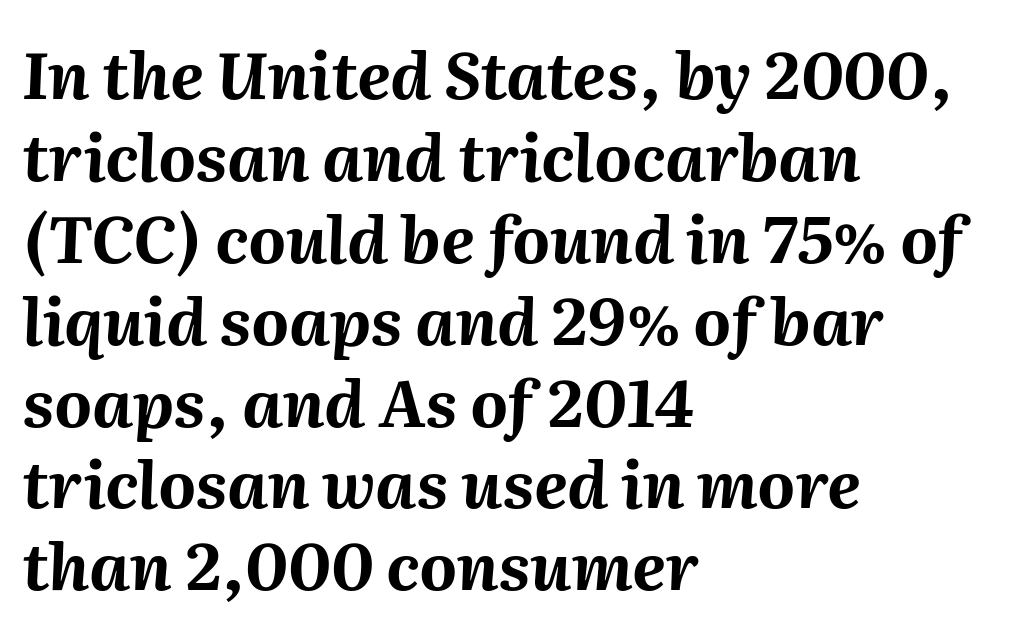
Posture: slanted. Each letter keeps its own natural width here, so spacing adapts to shape. Quick note: interline space is typical. The typesetting leans heavy: a genuine bold. The paragraph has a hard left edge and a soft right edge. The horizontal fit of the characters is conventional and even.
